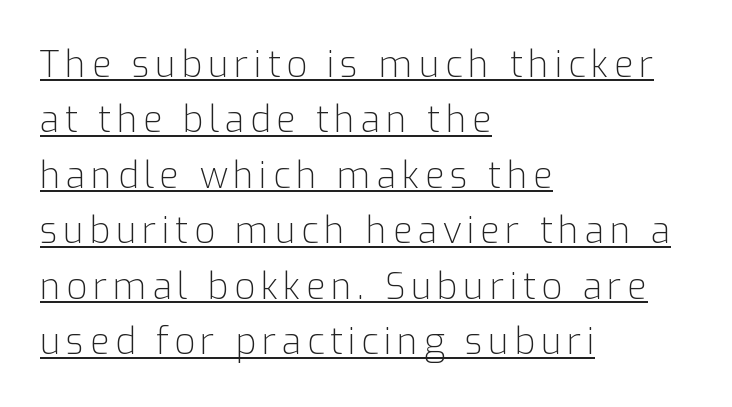
The type sits square on the baseline with zero lean. Underlining? Definitely there. Heaviness? Minimal to ordinary, like unemphasized prose. Is the block centered? No — it sits flush against the left margin. Type style note: lacks serifs.
